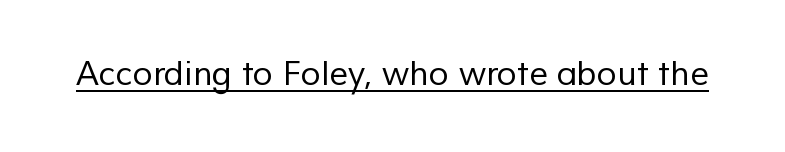
{"serif": "no", "bold": "no", "weight": "regular", "width": "normal", "stroke_contrast": "low", "x_height": "medium", "monospaced": "no", "underline": "yes", "letter_spacing": "normal", "letter_spacing_em": 0.0, "glyph_px": 33}
